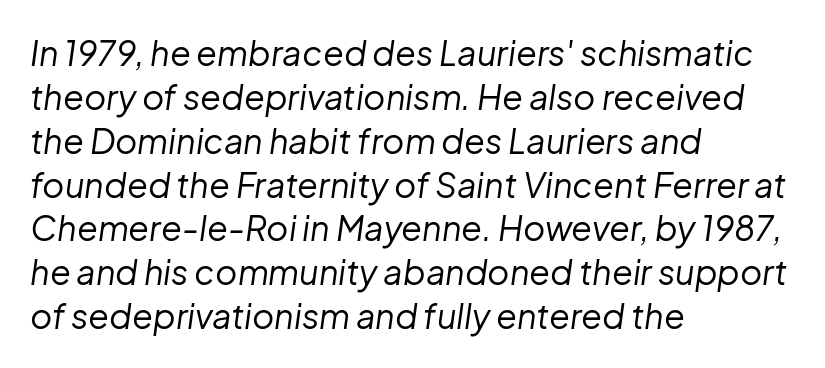
This sample uses plain, unmodified letter spacing. This is not heavy type; no bold has been used. The specimen reads as italic at a glance. Has an underline been added? It has not. One glance says typical: line gaps are just what's usual.
